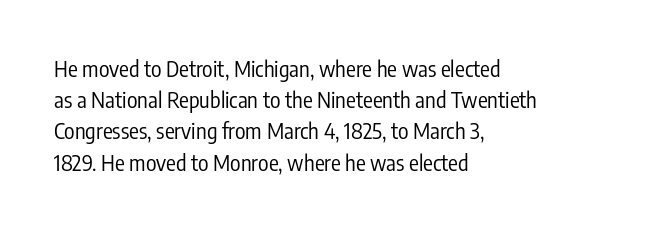
Every row of glyphs begins at an identical x-position on the left. The typesetting does not lean heavy: it is not bold. One glance says typical: line gaps are just what's usual. Underlining? Definitely not there.
